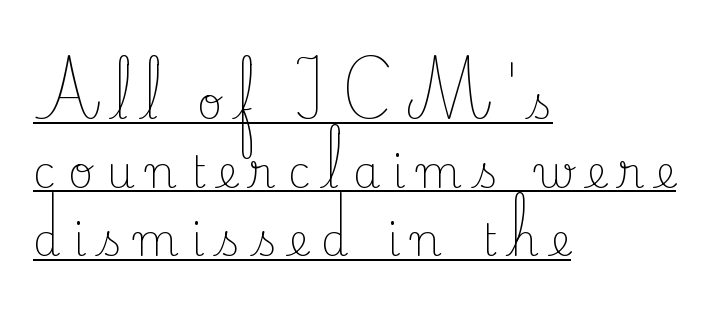
Stroke thickness stays within the range of a standard reading face or lighter. If you measured baseline to baseline, you'd find a middling distance. A student would call this left alignment; a typographer would say flush left, rag right. Short note: letters widely spaced. Note: serifs present on the glyphs. Nope, not italic — everything's standing straight.
